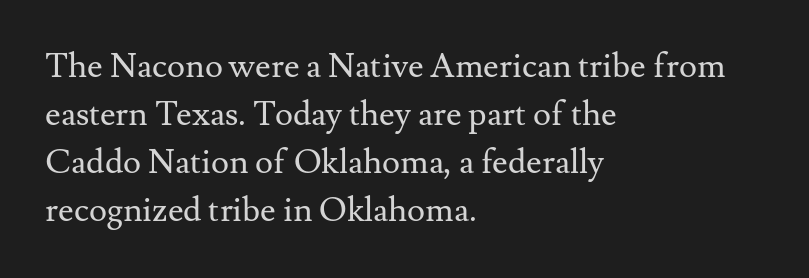
No extra ink here — the face is not bold. Classification — serif. Characters follow at the spacing the type designer built in. In CSS terms this would be text-align: left. Does the lettering tilt? It doesn't — this is upright. Descender tails drop into unmarked territory.
